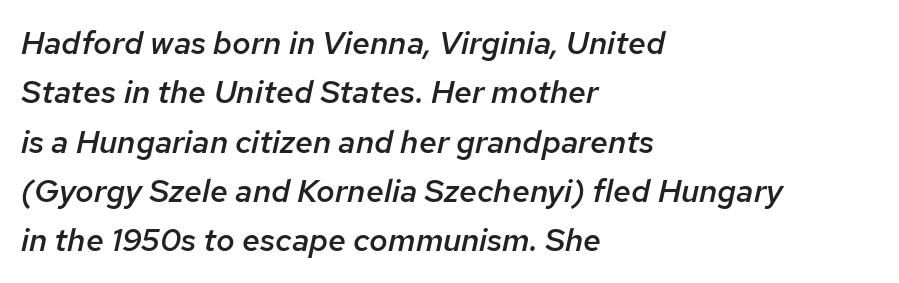
The image shows 32 px semibold type, italic (leaning right); set left-aligned, normal line spacing (1.54x), normal letter spacing, not underlined; low stroke contrast and a medium x-height.
